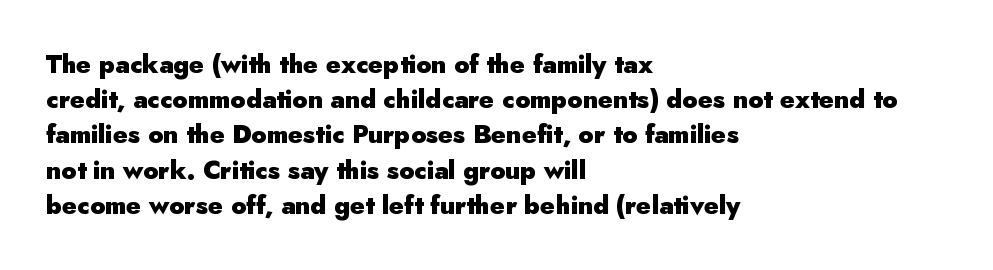
The image shows 25 px bold type, upright; set left-aligned, normal line spacing (1.41x), normal letter spacing, not underlined.
